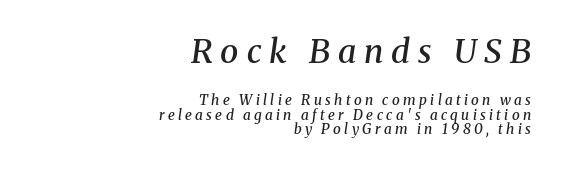
The image shows 33 px semibold serif type, italic (leaning right); set right-aligned, tight line spacing (1.05x), unusually wide letter spacing (+0.24 em), not underlined; the first (top) block is 2.36x larger; medium stroke contrast and a medium x-height.
